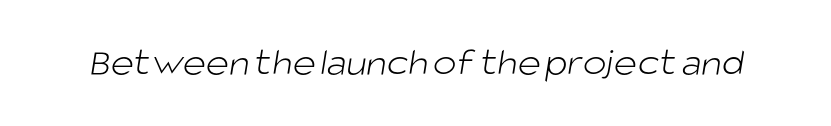
Q: Is the text bold? A: No.
Q: Is the typeface a serif or a sans-serif typeface? A: Sans-serif.
Q: Is the text underlined? A: No.
Q: Is the spacing between letters normal or unusually wide? A: Normal.
Q: Width (condensed, normal, or wide)? A: Normal.
Q: Stroke contrast? A: Low.
Q: x-height? A: Large.
Q: Monospaced? A: No.
